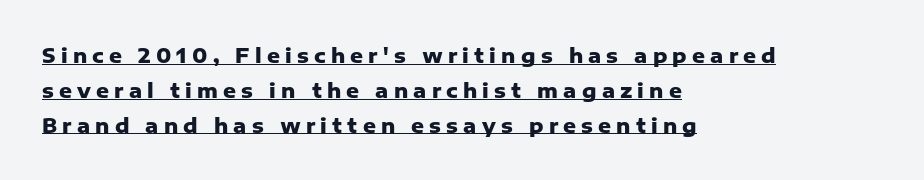
{"italic": "no", "bold": "yes", "underline": "yes", "align": "left", "line_spacing_ratio": 1.74, "letter_spacing": "wide", "letter_spacing_em": 0.26, "glyph_px": 20}
